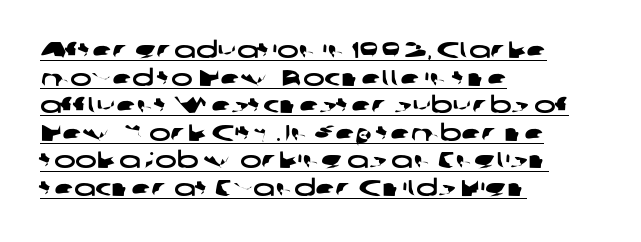
Q: Is the text underlined? A: Yes.
Q: How is the paragraph aligned? A: Left-aligned.
Q: Is the spacing between letters normal or unusually wide? A: Normal.
